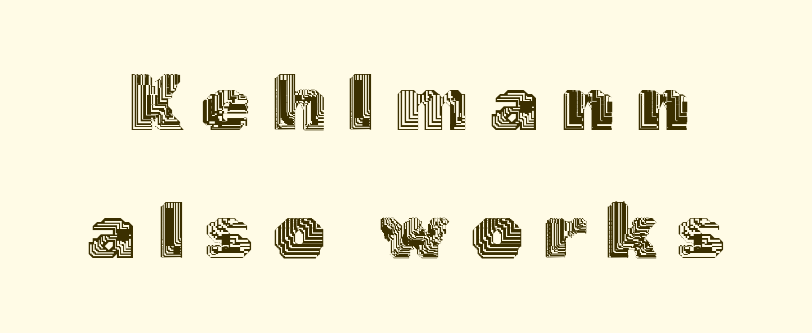
The image shows 80 px text type, upright; set normal line spacing (1.6x), unusually wide letter spacing (+0.26 em), not underlined; a medium x-height.
